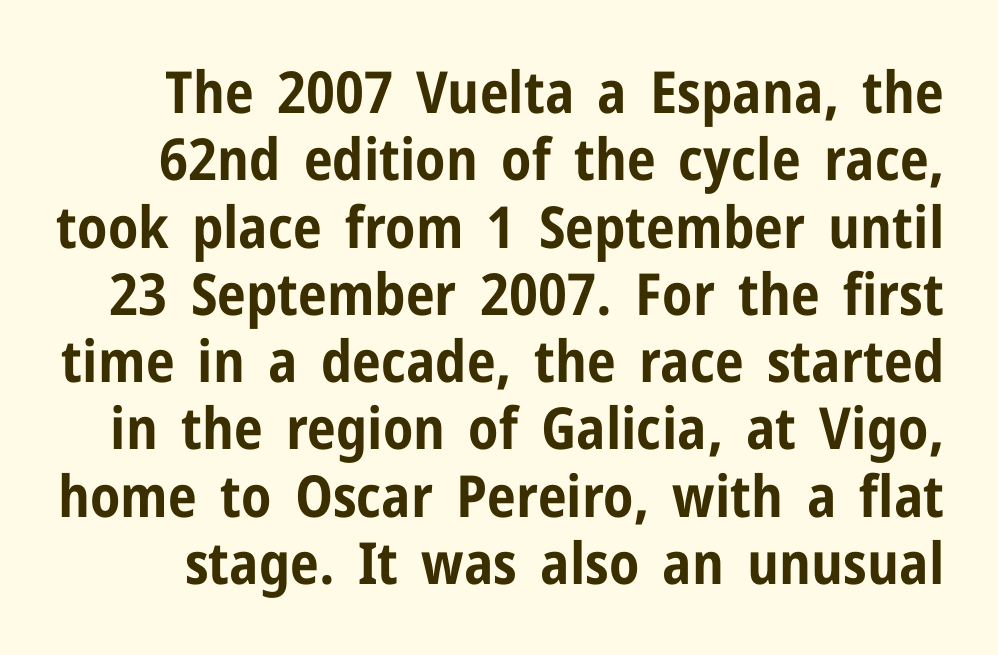
The lettering holds an erect, upright posture throughout. The passage shown is typeset with a sans-serif family. The passage shown has conventional tracking throughout. Unmarked baselines from the first word to the last. The strokes are fattened all the way to bold.
